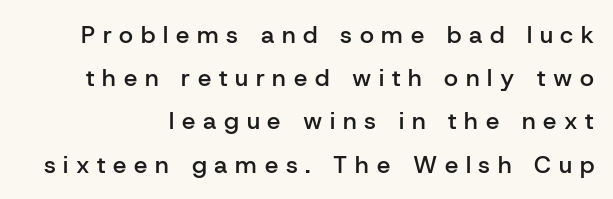
Q: Is the text bold? A: Semi-bold.
Q: Is the text italic (slanted)? A: No, it is upright.
Q: Is the text underlined? A: No.
Q: Is the spacing between letters normal or unusually wide? A: Unusually wide.
